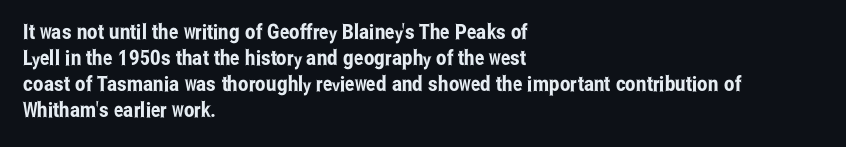
The image shows 21 px text type, upright; set left-aligned, line spacing 1.24x, normal letter spacing, not underlined.
